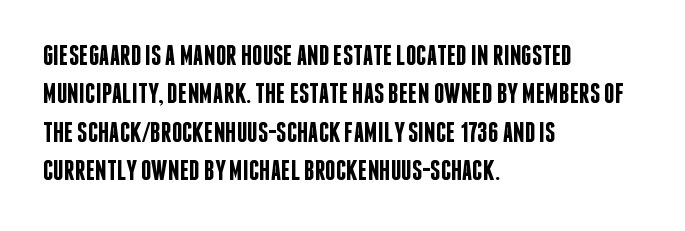
Every stem runs plumb, perpendicular to the baseline. Set as a demibold, roughly 600 on the weight scale. Spacing between characters is what you'd get straight out of the box. The font family rendered here belongs to the sans-serif group.
